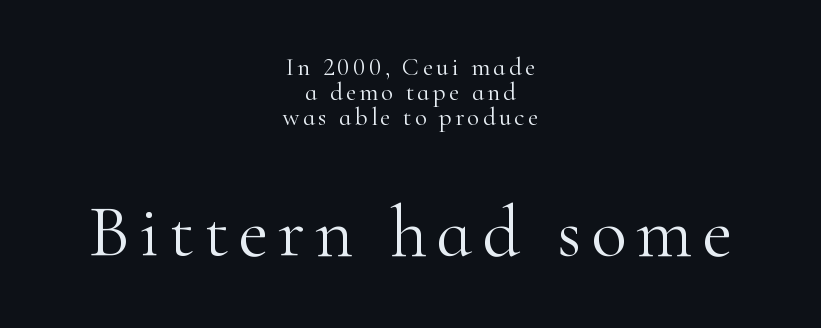
The image shows 74 px light serif type, upright; set centered, tight line spacing (1.01x), not underlined; the second (bottom) block is 2.96x larger; high stroke contrast and a small x-height.
